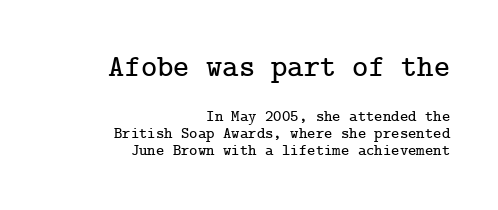
{"serif": "yes", "italic": "no", "width": "normal", "stroke_contrast": "low", "x_height": "medium", "underline": "no", "align": "right", "line_spacing": "tight", "line_spacing_ratio": 1.06, "letter_spacing": "normal", "letter_spacing_em": 0.0, "larger_block": "first", "size_ratio": 1.94, "glyph_px": 31}
